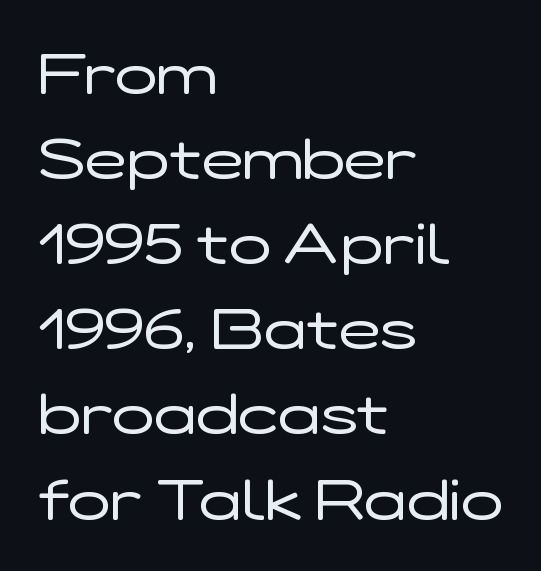
These lines are rendered in a variable-pitch font. The strip under each line holds only bare page. Unlike a traditional serif, this face leaves its strokes unadorned. Upright lettering throughout. The letterforms sit shoulder to shoulder at normal distance.
